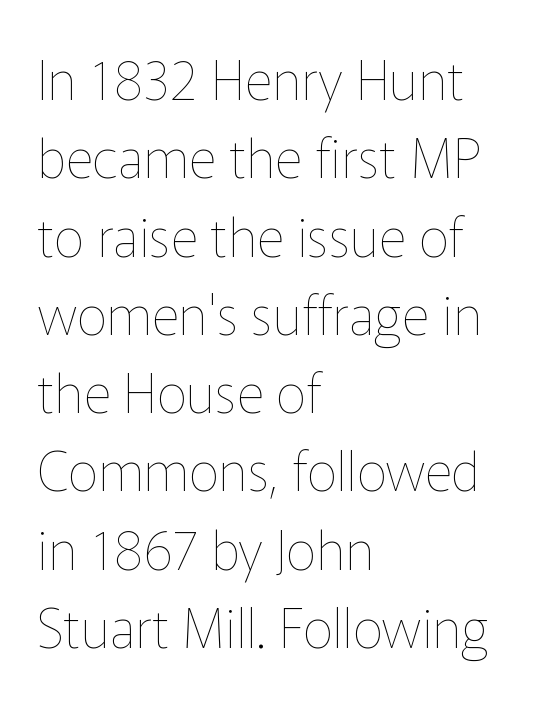
{"italic": "no", "bold": "no", "weight": "thin", "width": "normal", "stroke_contrast": "low", "x_height": "medium", "monospaced": "no", "underline": "no", "align": "left", "line_spacing": "normal", "line_spacing_ratio": 1.45, "letter_spacing": "normal", "letter_spacing_em": 0.0, "glyph_px": 54}
